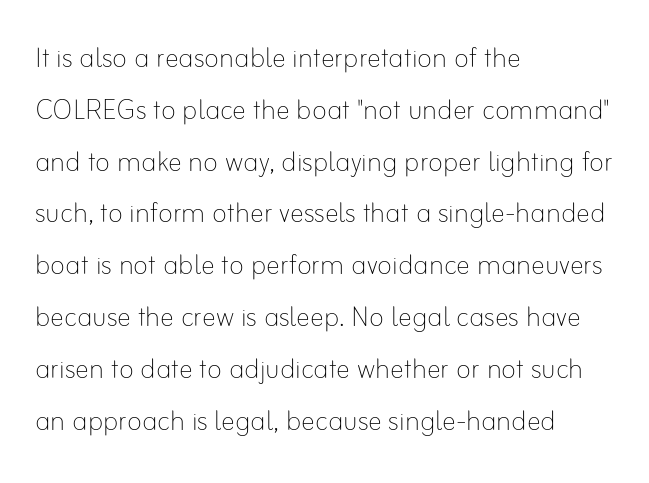
The image shows 35 px thin type, upright; set left-aligned, normal line spacing (1.48x), normal letter spacing, not underlined; low stroke contrast and a small x-height.
